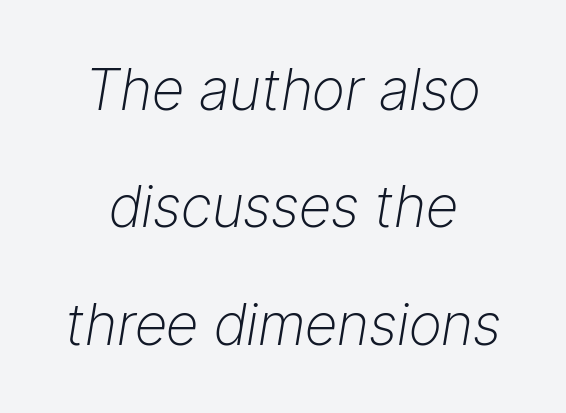
{"italic": "yes", "lean": "right", "slant_degrees": 9, "bold": "no", "weight": "light", "width": "normal", "stroke_contrast": "low", "x_height": "medium", "monospaced": "no", "underline": "no", "line_spacing": "loose", "line_spacing_ratio": 2.06, "letter_spacing": "normal", "letter_spacing_em": 0.0, "glyph_px": 57}
